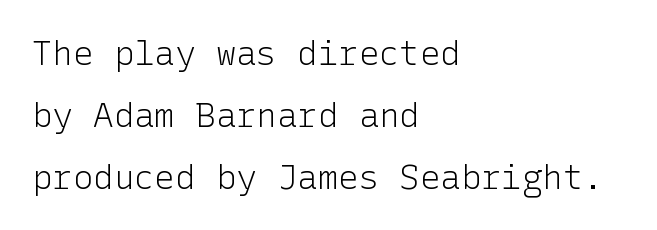
{"serif": "no", "italic": "no", "bold": "no", "weight": "light", "width": "normal", "stroke_contrast": "low", "x_height": "medium", "underline": "no", "align": "left", "line_spacing_ratio": 1.82, "letter_spacing": "normal", "letter_spacing_em": 0.0, "glyph_px": 34}
